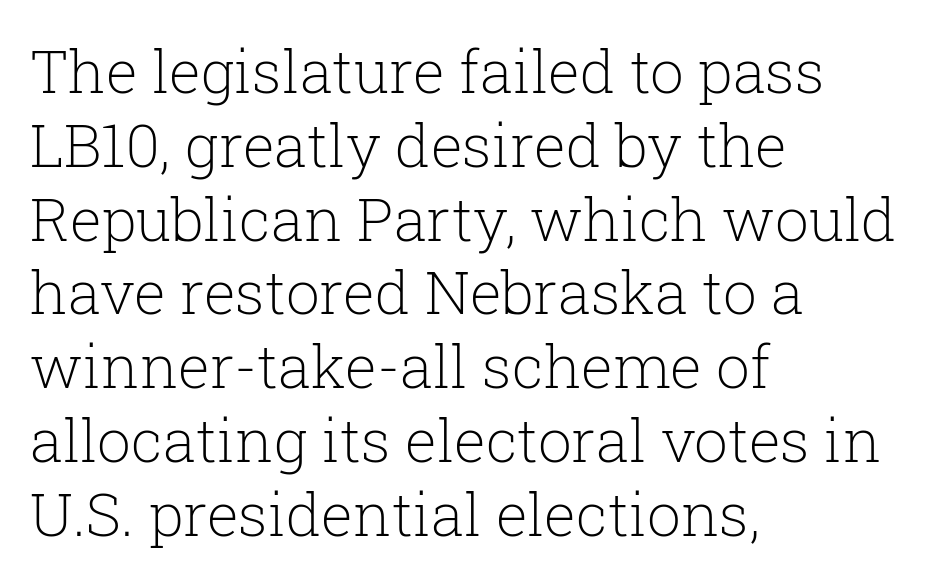
Q: Is the text bold? A: No.
Q: Is the text italic (slanted)? A: No, it is upright.
Q: Is the typeface a serif or a sans-serif typeface? A: Serif.
Q: Is the text underlined? A: No.
Q: How is the paragraph aligned? A: Left-aligned.
Q: Is the spacing between letters normal or unusually wide? A: Normal.
Q: Width (condensed, normal, or wide)? A: Normal.
Q: Stroke contrast? A: Low.
Q: x-height? A: Medium.
Q: Monospaced? A: No.
